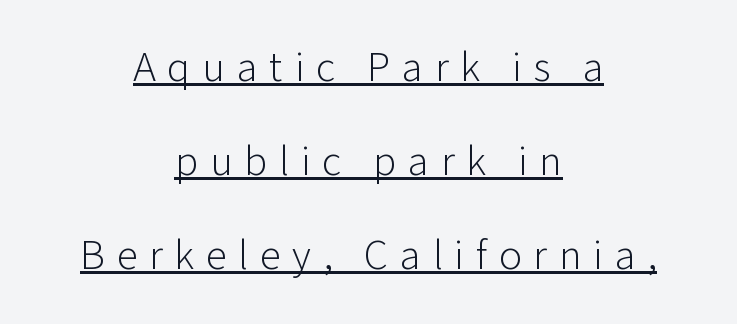
Do the letters lean? They stand straight. Whoever set this chose breathing room over compactness in the vertical rhythm. These lines are composed in type without serifs. The letters advance in unequal steps, a hallmark of proportional type. A centered setting, common on invitations and titles, is used for this passage. Each word looks stretched out because of the extra space between its letters.
